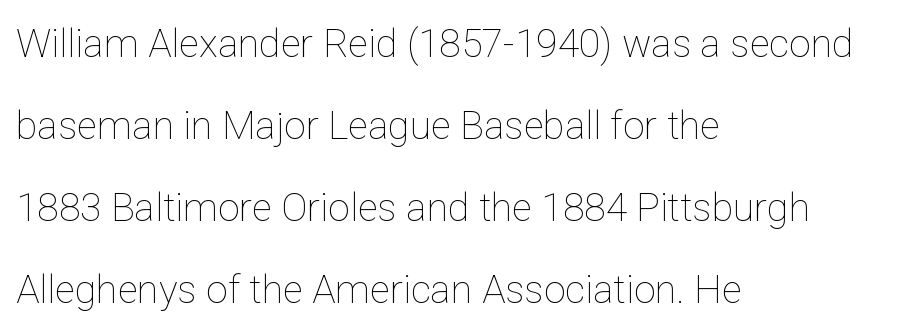
{"italic": "no", "bold": "no", "weight": "thin", "width": "normal", "stroke_contrast": "low", "x_height": "medium", "monospaced": "no", "underline": "no", "align": "left", "line_spacing": "loose", "line_spacing_ratio": 2.1, "letter_spacing": "normal", "letter_spacing_em": 0.0, "glyph_px": 39}
